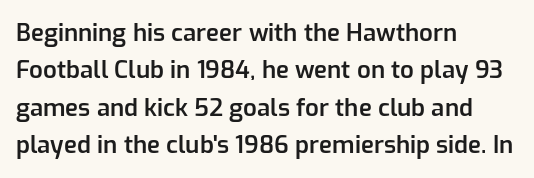
Summary of vertical rhythm: regular, with standard interline spacing. Do the letters lean? They stand straight. The passage is arranged the way most books set body copy — flush left. Bare-footed words on every line. The gaps between neighbouring characters are ordinary and unremarkable.
